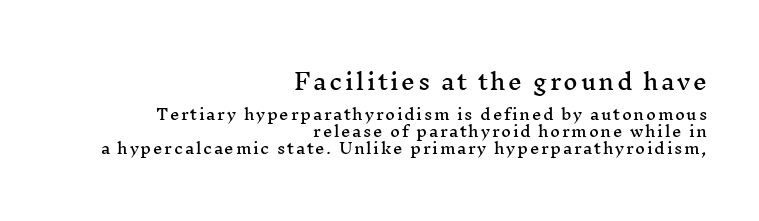
If you drew a line through each stem, it would be perfectly vertical. Each new line begins almost immediately beneath the previous one. The block sitting higher on the canvas is the one with enlarged characters. This rendering uses right alignment, leaving the left contour irregular.
